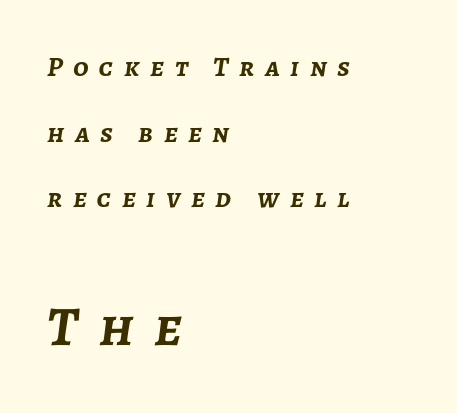
Q: Is the text bold? A: Yes.
Q: Is the text italic (slanted)? A: Yes, it leans right by about 7 degrees.
Q: Is the text underlined? A: No.
Q: How is the paragraph aligned? A: Left-aligned.
Q: Is the spacing between letters normal or unusually wide? A: Unusually wide.
Q: Is the spacing between lines tight, normal or loose? A: Loose.
Q: Which block of text is set in a larger size, the first (top) or the second (bottom)? A: The second (bottom) one.
Q: Width (condensed, normal, or wide)? A: Normal.
Q: Stroke contrast? A: Low.
Q: x-height? A: Medium.
Q: Monospaced? A: No.
